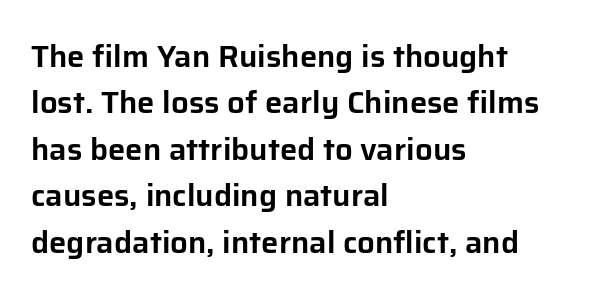
{"serif": "no", "italic": "no", "width": "normal", "stroke_contrast": "low", "x_height": "medium", "monospaced": "no", "underline": "no", "align": "left", "line_spacing": "normal", "line_spacing_ratio": 1.5, "letter_spacing": "normal", "letter_spacing_em": 0.0, "glyph_px": 31}
